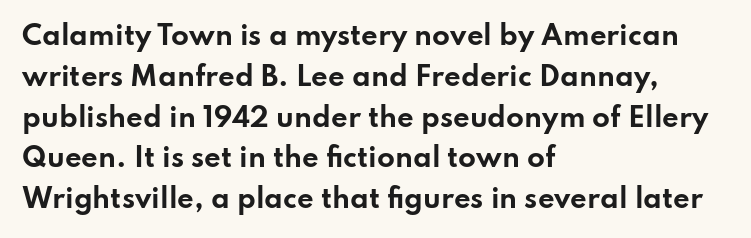
Q: Is the text bold? A: Yes.
Q: Is the text italic (slanted)? A: No, it is upright.
Q: Is the text underlined? A: No.
Q: How is the paragraph aligned? A: Left-aligned.
Q: Is the spacing between letters normal or unusually wide? A: Normal.
Q: Is the spacing between lines tight, normal or loose? A: Normal.
